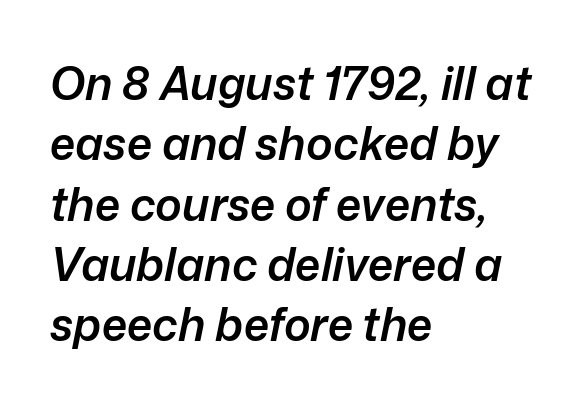
{"italic": "yes", "lean": "right", "slant_degrees": 12, "bold": "semi", "weight": "semibold", "width": "normal", "stroke_contrast": "low", "x_height": "medium", "monospaced": "no", "underline": "no", "align": "left", "line_spacing": "normal", "line_spacing_ratio": 1.34, "letter_spacing": "normal", "letter_spacing_em": 0.0, "glyph_px": 45}
